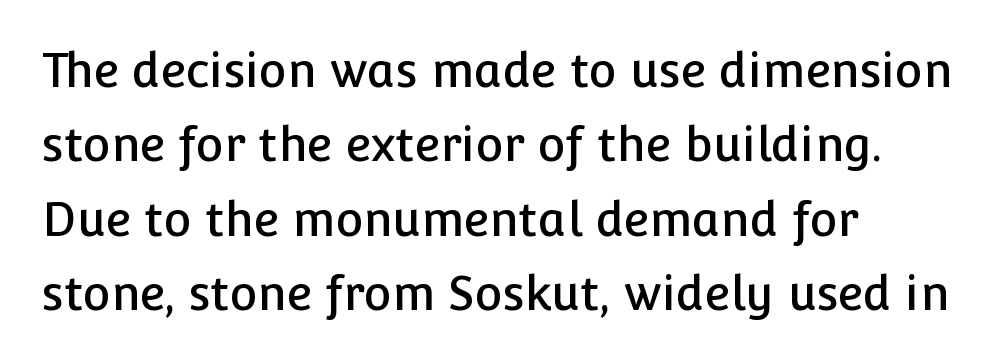
These lines are set flush left with a ragged right edge. This sample has the flowing, uneven cadence of proportional lettering. Each word holds together tightly as a unit, with standard inter-letter gaps. Descender tails drop into unmarked territory.
